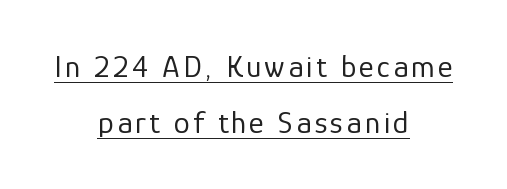
Q: Is the text bold? A: No.
Q: Is the text italic (slanted)? A: No, it is upright.
Q: Is the typeface a serif or a sans-serif typeface? A: Sans-serif.
Q: Is the text underlined? A: Yes.
Q: How is the paragraph aligned? A: Centered.
Q: Width (condensed, normal, or wide)? A: Normal.
Q: Stroke contrast? A: Low.
Q: x-height? A: Medium.
Q: Monospaced? A: No.
